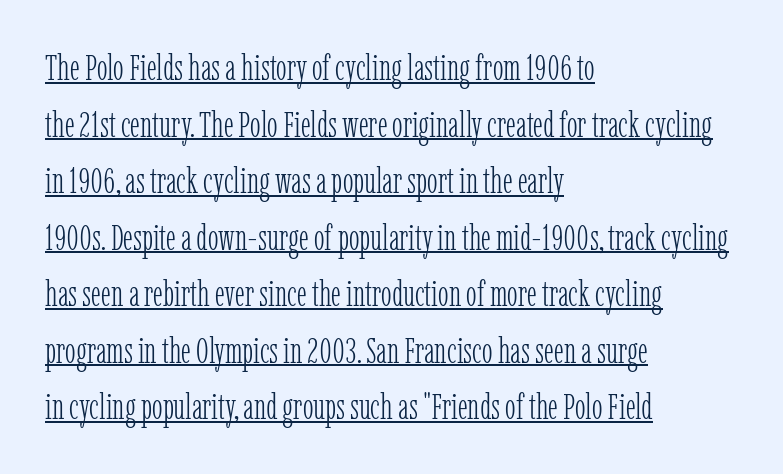
Q: Is the text bold? A: No.
Q: Is the text italic (slanted)? A: No, it is upright.
Q: Is the typeface a serif or a sans-serif typeface? A: Serif.
Q: Is the text underlined? A: Yes.
Q: How is the paragraph aligned? A: Left-aligned.
Q: Is the spacing between letters normal or unusually wide? A: Normal.
Q: Is the spacing between lines tight, normal or loose? A: Normal.
Q: Width (condensed, normal, or wide)? A: Condensed.
Q: Stroke contrast? A: Low.
Q: x-height? A: Medium.
Q: Monospaced? A: No.
